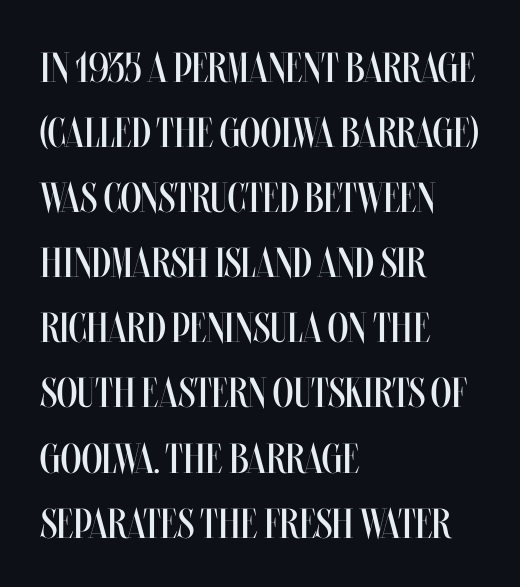
The image shows 42 px regular-weight, condensed type, upright; set left-aligned, normal line spacing (1.55x), normal letter spacing, not underlined; medium stroke contrast and a large x-height.
